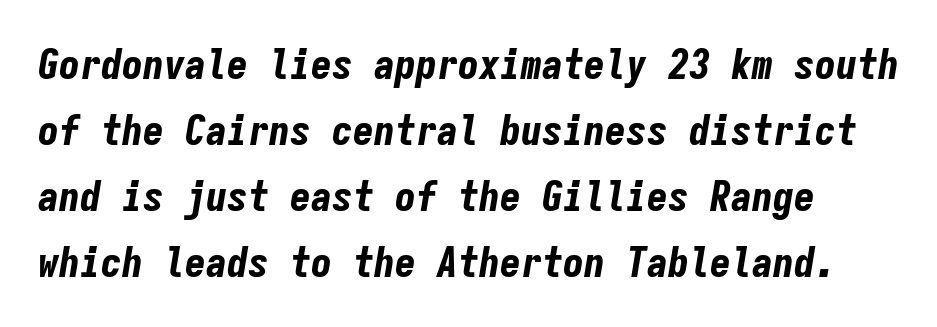
Q: Is the text bold? A: Yes.
Q: Is the text italic (slanted)? A: Yes, it leans right by about 9 degrees.
Q: Is the text underlined? A: No.
Q: Is the spacing between letters normal or unusually wide? A: Normal.
Q: Is the spacing between lines tight, normal or loose? A: Normal.
Q: Width (condensed, normal, or wide)? A: Condensed.
Q: Stroke contrast? A: Low.
Q: x-height? A: Medium.
Q: Monospaced? A: Yes.
